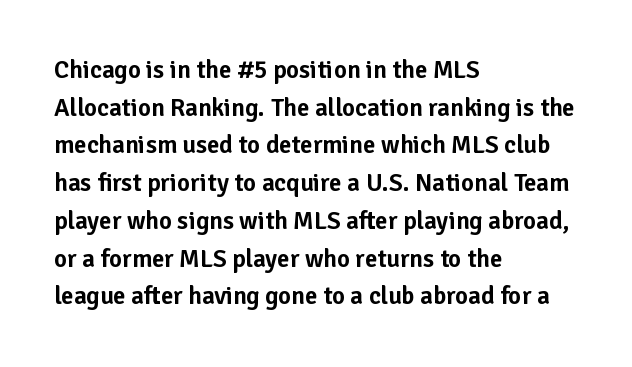
{"italic": "no", "underline": "no", "align": "left", "line_spacing": "normal", "line_spacing_ratio": 1.51, "letter_spacing": "normal", "letter_spacing_em": 0.0, "glyph_px": 25}
